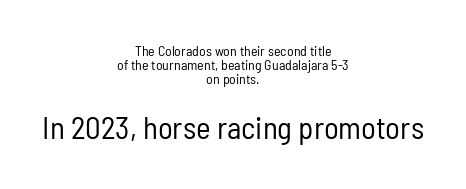
Q: Is the text bold? A: No.
Q: Is the text italic (slanted)? A: No, it is upright.
Q: Is the typeface a serif or a sans-serif typeface? A: Sans-serif.
Q: Is the text underlined? A: No.
Q: How is the paragraph aligned? A: Centered.
Q: Is the spacing between letters normal or unusually wide? A: Normal.
Q: Is the spacing between lines tight, normal or loose? A: Tight.
Q: Which block of text is set in a larger size, the first (top) or the second (bottom)? A: The second (bottom) one.
Q: Width (condensed, normal, or wide)? A: Condensed.
Q: Stroke contrast? A: Low.
Q: x-height? A: Medium.
Q: Monospaced? A: No.
